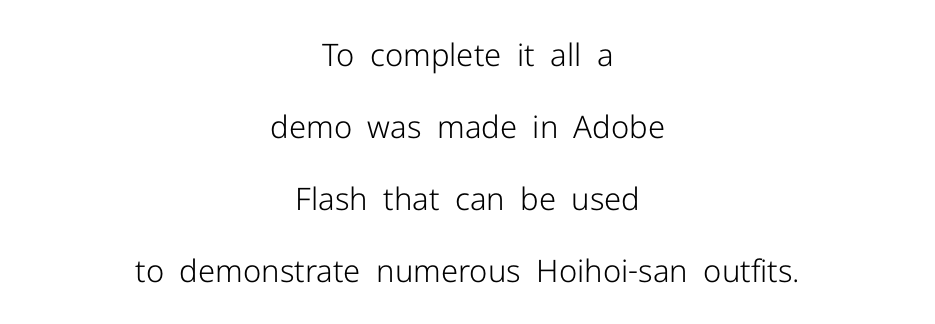
Q: Is the text bold? A: No.
Q: Is the text italic (slanted)? A: No, it is upright.
Q: Is the typeface a serif or a sans-serif typeface? A: Sans-serif.
Q: Is the text underlined? A: No.
Q: How is the paragraph aligned? A: Centered.
Q: Is the spacing between letters normal or unusually wide? A: Normal.
Q: Is the spacing between lines tight, normal or loose? A: Loose.
Q: Width (condensed, normal, or wide)? A: Normal.
Q: Stroke contrast? A: Low.
Q: x-height? A: Medium.
Q: Monospaced? A: No.
